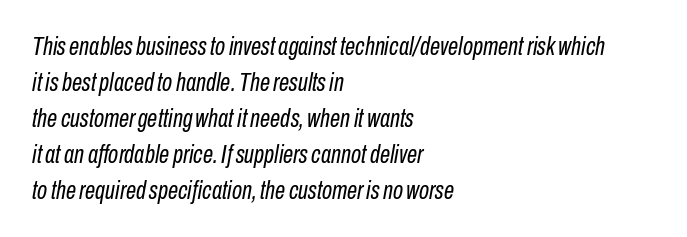
It's the slanting kind of type. No heavy texture on the line: the type isn't bold. Words appear dense and cohesive because spacing is normal. This block has exactly the height ordinary leading produces. Horizontally, the lines are justified to the leading edge only. The gap between lines stays unmarked.
